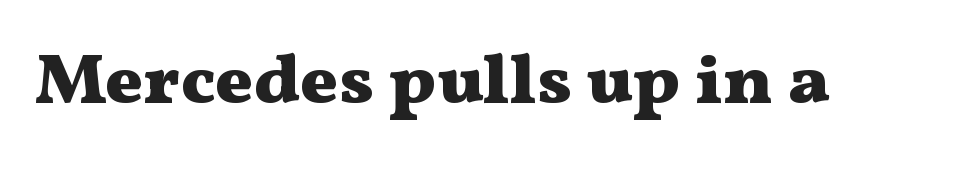
The image shows 71 px heavy, wide serif type, upright; set normal letter spacing, not underlined; medium stroke contrast and a medium x-height.
